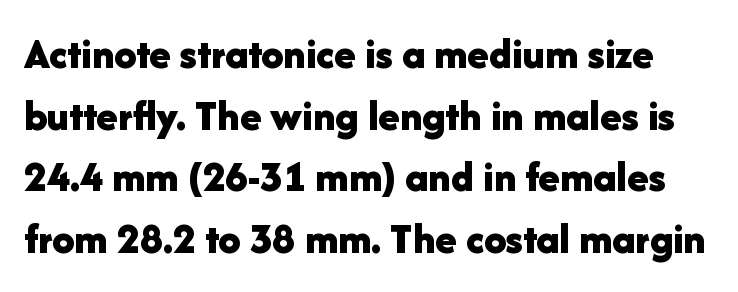
{"serif": "no", "italic": "no", "bold": "yes", "weight": "bold", "width": "normal", "stroke_contrast": "low", "x_height": "medium", "monospaced": "no", "underline": "no", "line_spacing": "normal", "line_spacing_ratio": 1.4, "letter_spacing": "normal", "letter_spacing_em": 0.0, "glyph_px": 44}
